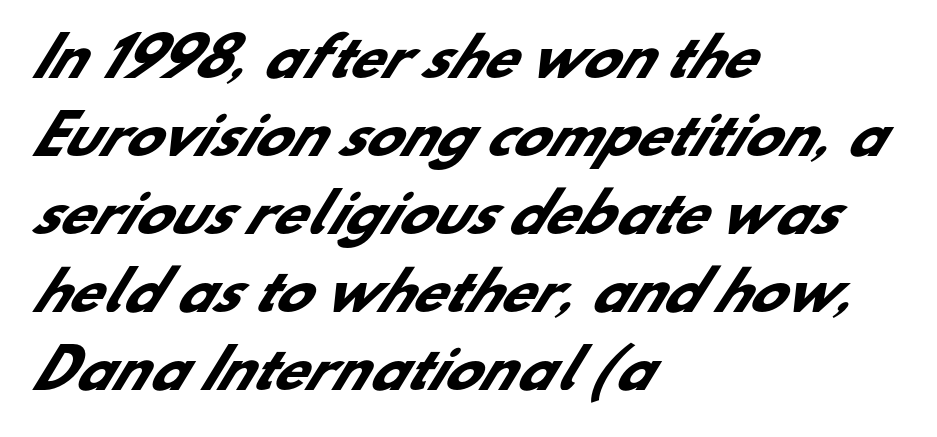
{"serif": "no", "bold": "yes", "weight": "heavy", "width": "normal", "stroke_contrast": "low", "x_height": "small", "monospaced": "no", "underline": "no", "align": "left", "line_spacing": "normal", "line_spacing_ratio": 1.47, "letter_spacing": "normal", "letter_spacing_em": 0.0, "glyph_px": 53}
